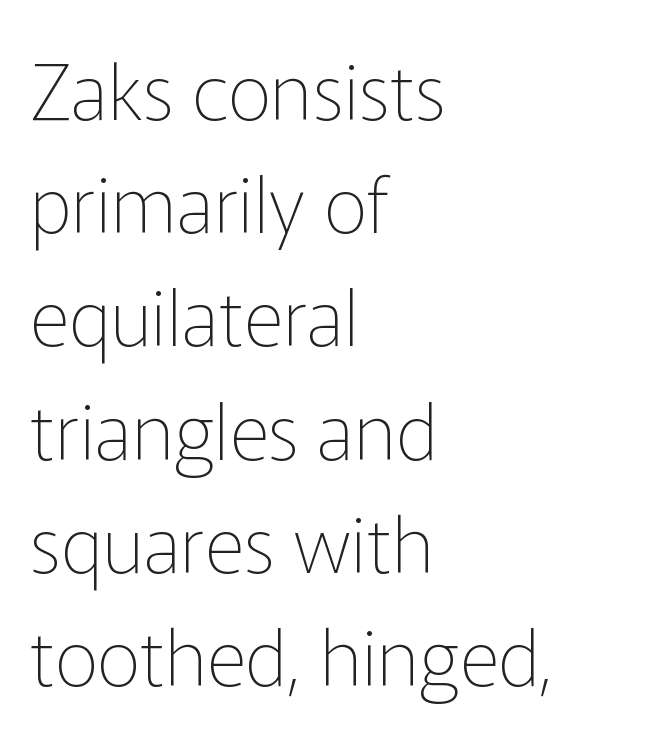
The image shows 77 px thin sans-serif type, upright; set left-aligned, normal line spacing (1.47x), normal letter spacing, not underlined; low stroke contrast and a medium x-height.
